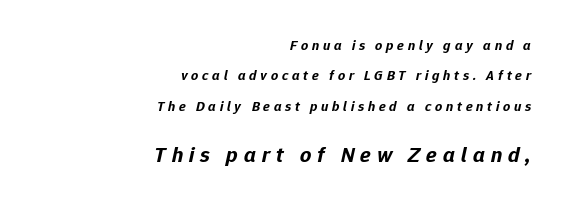
Q: Is the text bold? A: Yes.
Q: Is the text italic (slanted)? A: Yes, it leans right by about 12 degrees.
Q: Is the text underlined? A: No.
Q: How is the paragraph aligned? A: Right-aligned.
Q: Is the spacing between letters normal or unusually wide? A: Unusually wide.
Q: Is the spacing between lines tight, normal or loose? A: Loose.
Q: Which block of text is set in a larger size, the first (top) or the second (bottom)? A: The second (bottom) one.
